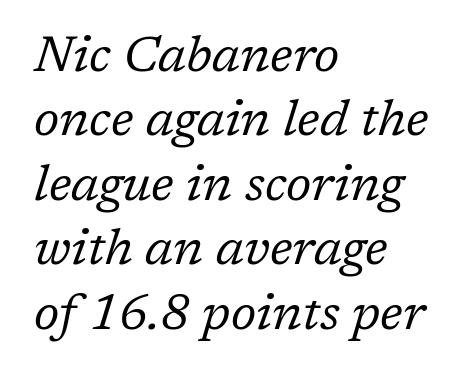
Q: Is the text bold? A: No.
Q: Is the text italic (slanted)? A: Yes, it leans right by about 17 degrees.
Q: Is the typeface a serif or a sans-serif typeface? A: Serif.
Q: Is the text underlined? A: No.
Q: How is the paragraph aligned? A: Left-aligned.
Q: Is the spacing between letters normal or unusually wide? A: Normal.
Q: Is the spacing between lines tight, normal or loose? A: Normal.
Q: Width (condensed, normal, or wide)? A: Normal.
Q: Stroke contrast? A: Low.
Q: x-height? A: Medium.
Q: Monospaced? A: No.
